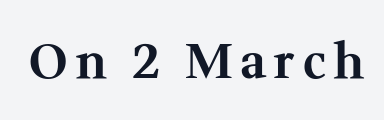
{"serif": "yes", "italic": "no", "bold": "yes", "weight": "bold", "width": "normal", "stroke_contrast": "medium", "x_height": "medium", "monospaced": "no", "underline": "no", "glyph_px": 48}
